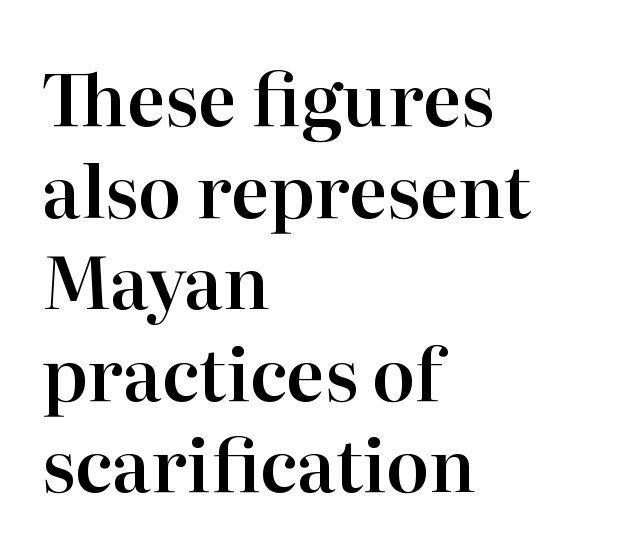
Q: Is the text italic (slanted)? A: No, it is upright.
Q: Is the typeface a serif or a sans-serif typeface? A: Serif.
Q: Is the text underlined? A: No.
Q: How is the paragraph aligned? A: Left-aligned.
Q: Is the spacing between letters normal or unusually wide? A: Normal.
Q: Is the spacing between lines tight, normal or loose? A: Normal.
Q: Width (condensed, normal, or wide)? A: Normal.
Q: Stroke contrast? A: High.
Q: x-height? A: Medium.
Q: Monospaced? A: No.
